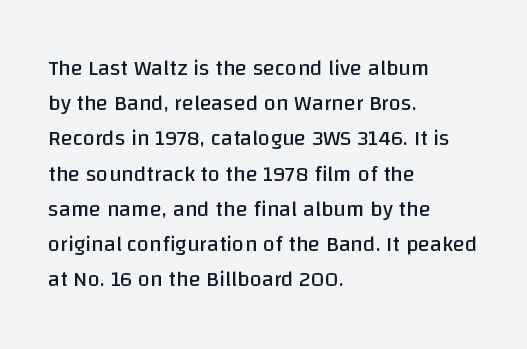
{"italic": "no", "bold": "no", "underline": "no", "align": "left", "line_spacing": "normal", "line_spacing_ratio": 1.6, "letter_spacing": "normal", "letter_spacing_em": 0.0, "glyph_px": 22}
